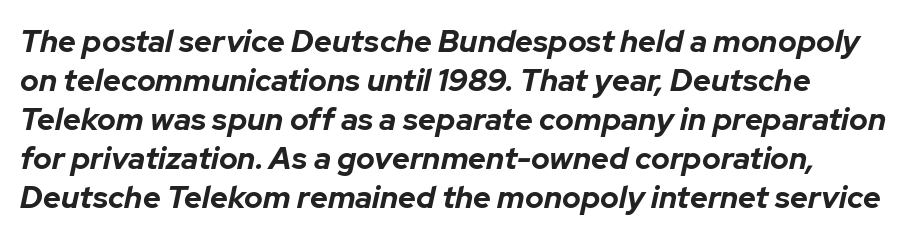
The image shows 31 px bold type, italic (leaning right); set normal line spacing (1.26x), normal letter spacing, not underlined; low stroke contrast and a medium x-height.
